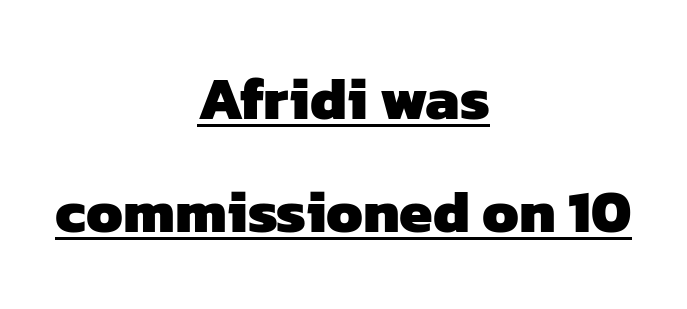
Glyph-to-glyph distance matches everyday printed text. A centered setting, common on invitations and titles, is used for this passage. Is the type bold? Yes — the strokes are clearly thick and heavy. Spacing verdict: proportional, widths tailored to each character. In designer terms, the underline attribute is active on this setting. Nope, no serifs anywhere on these letters.
